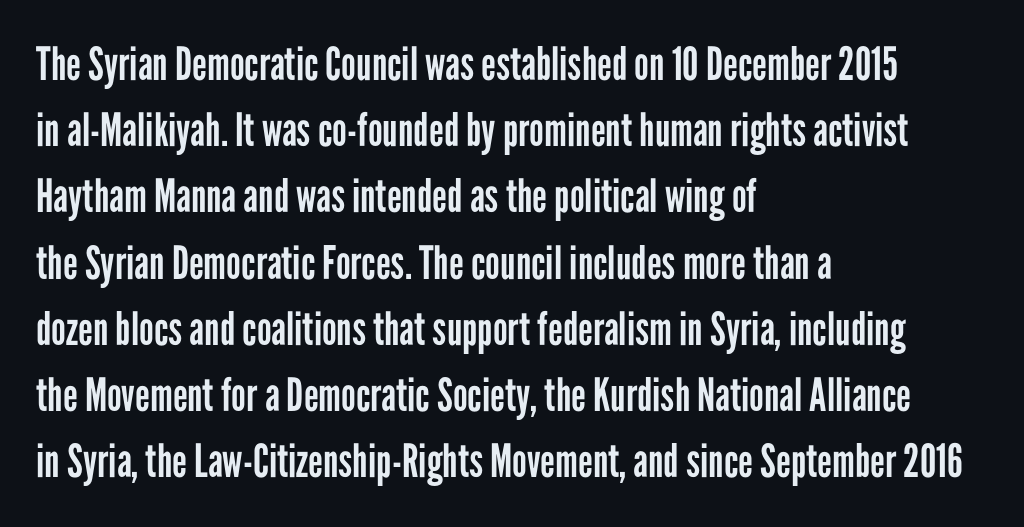
The font sits on the lighter half of the weight spectrum, regular included. Are there feet on the stems? There aren't — it's a sans. The gap between lines stays unmarked. Quick note: interline space is typical. Each line starts at the same left margin while the right side varies. Short note: letters normally spaced.
